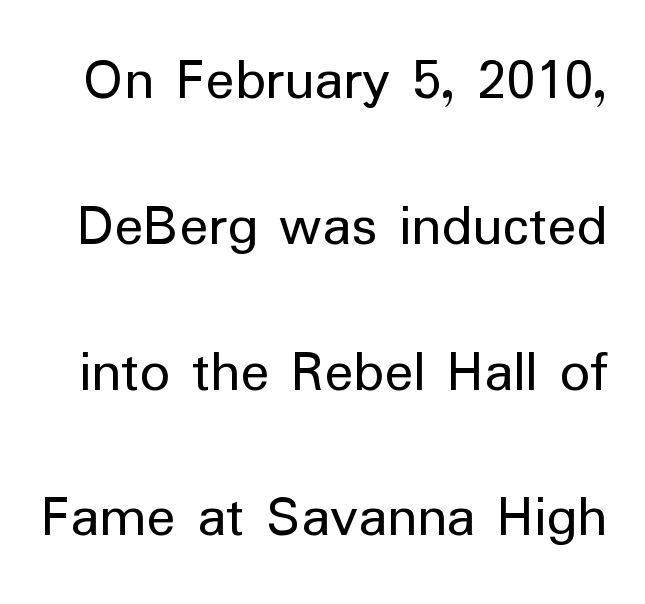
The passage shown is typed in a proportional face where columns would drift. No heavy texture on the line: the type isn't bold. No extra tracking has been applied to these lines. In terms of leading, this rendering errs on the spacious side. Words float on clear page, feet unadorned.
